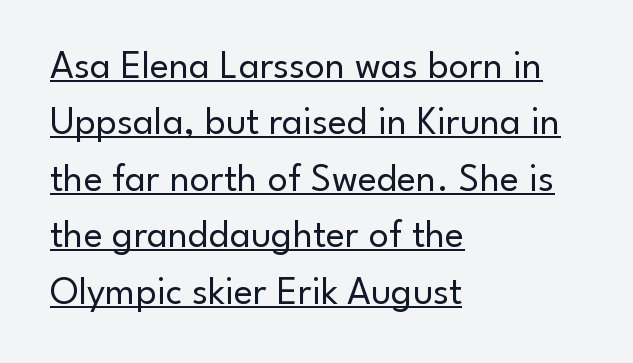
{"serif": "no", "italic": "no", "bold": "no", "weight": "regular", "width": "normal", "stroke_contrast": "low", "x_height": "small", "monospaced": "no", "underline": "yes", "align": "left", "line_spacing": "normal", "line_spacing_ratio": 1.41, "letter_spacing": "normal", "letter_spacing_em": 0.0, "glyph_px": 40}
